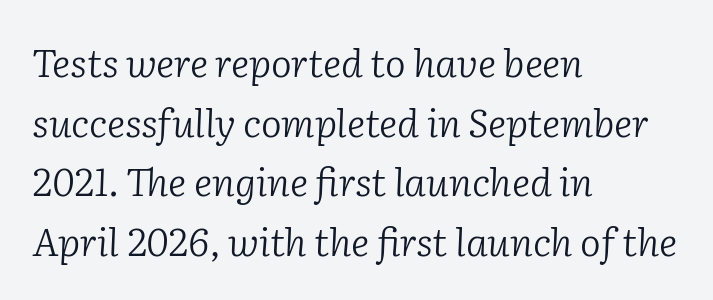
Q: Is the text bold? A: No.
Q: Is the text italic (slanted)? A: Yes, it leans right by about 2 degrees.
Q: Is the typeface a serif or a sans-serif typeface? A: Serif.
Q: Is the text underlined? A: No.
Q: How is the paragraph aligned? A: Left-aligned.
Q: Is the spacing between letters normal or unusually wide? A: Normal.
Q: Is the spacing between lines tight, normal or loose? A: Normal.
Q: Width (condensed, normal, or wide)? A: Normal.
Q: Stroke contrast? A: Low.
Q: x-height? A: Medium.
Q: Monospaced? A: No.
